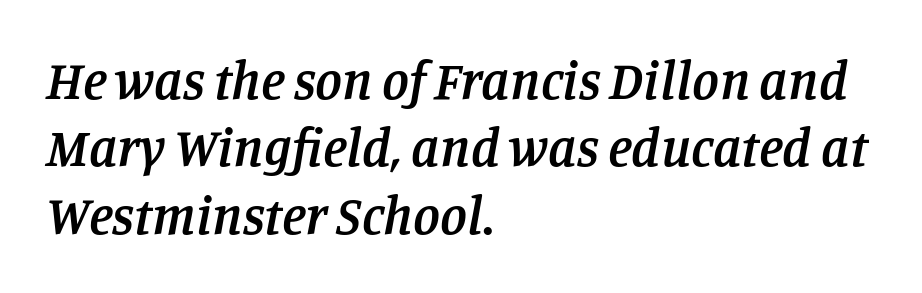
Q: Is the text bold? A: Semi-bold.
Q: Is the text italic (slanted)? A: Yes, it leans right by about 11 degrees.
Q: Is the typeface a serif or a sans-serif typeface? A: Serif.
Q: Is the text underlined? A: No.
Q: How is the paragraph aligned? A: Left-aligned.
Q: Is the spacing between letters normal or unusually wide? A: Normal.
Q: Is the spacing between lines tight, normal or loose? A: Normal.
Q: Width (condensed, normal, or wide)? A: Normal.
Q: Stroke contrast? A: Low.
Q: x-height? A: Large.
Q: Monospaced? A: No.
